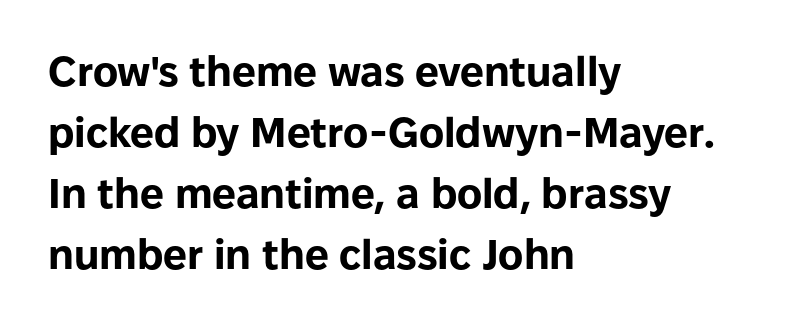
The image shows 42 px bold sans-serif type, upright; set left-aligned, normal line spacing (1.45x), normal letter spacing, not underlined; low stroke contrast and a medium x-height.
